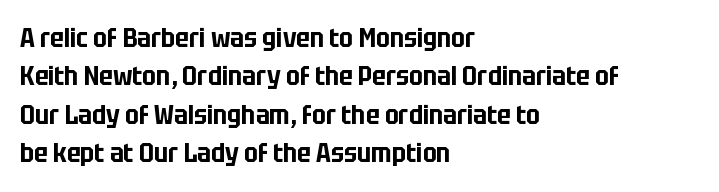
{"italic": "no", "underline": "no", "align": "left", "line_spacing": "normal", "line_spacing_ratio": 1.42, "letter_spacing": "normal", "letter_spacing_em": 0.0, "glyph_px": 27}
